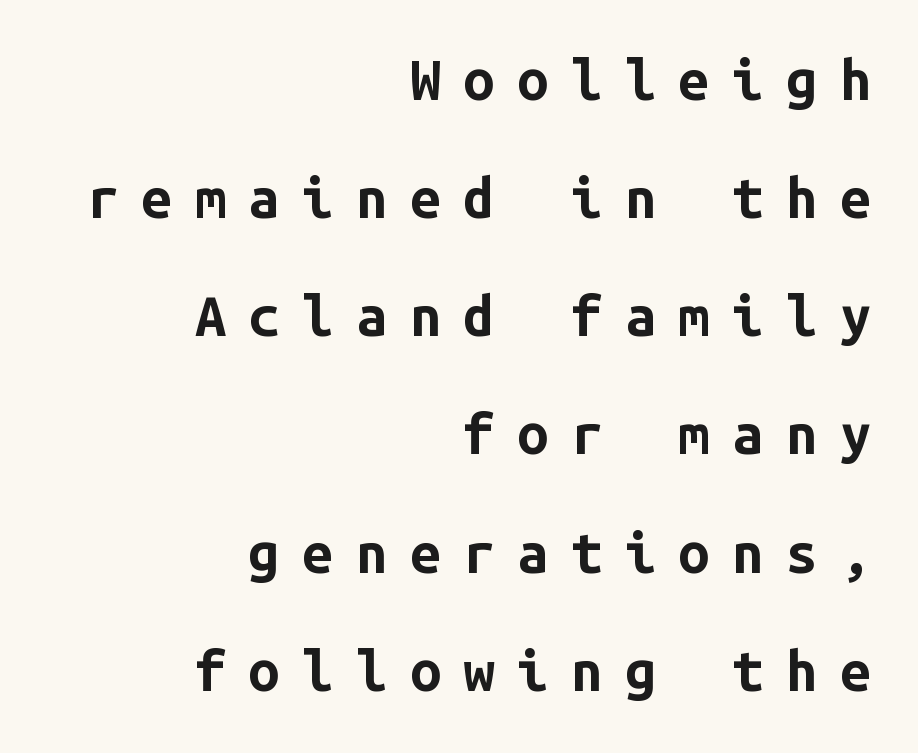
{"serif": "no", "italic": "no", "bold": "yes", "weight": "bold", "width": "normal", "stroke_contrast": "low", "x_height": "medium", "monospaced": "yes", "underline": "no", "align": "right", "line_spacing": "loose", "line_spacing_ratio": 2.11, "letter_spacing": "wide", "letter_spacing_em": 0.4, "glyph_px": 56}
